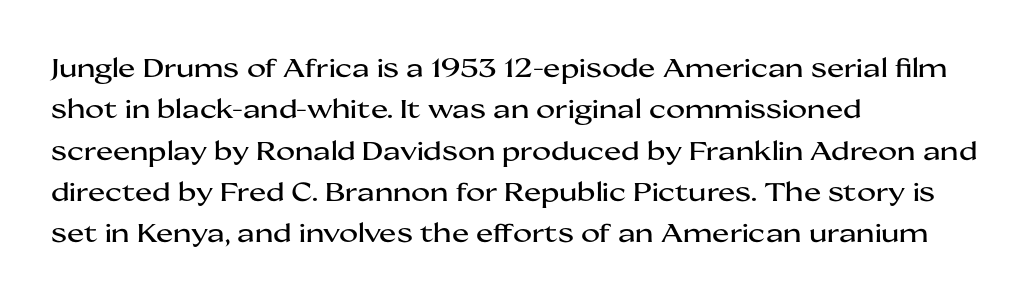
Q: Is the text italic (slanted)? A: No, it is upright.
Q: Is the text underlined? A: No.
Q: How is the paragraph aligned? A: Left-aligned.
Q: Is the spacing between letters normal or unusually wide? A: Normal.
Q: Is the spacing between lines tight, normal or loose? A: Normal.
